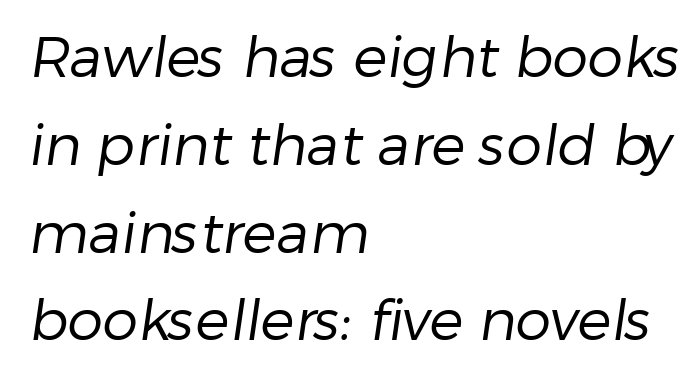
The image shows 57 px regular-weight sans-serif type; set left-aligned, normal line spacing (1.54x), normal letter spacing, not underlined; low stroke contrast and a medium x-height.
